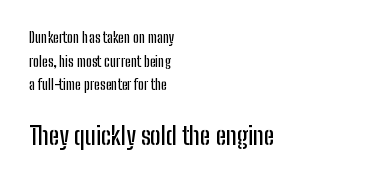
{"italic": "no", "underline": "no", "align": "left", "line_spacing": "normal", "line_spacing_ratio": 1.68, "letter_spacing": "normal", "letter_spacing_em": 0.0, "larger_block": "second", "size_ratio": 1.79, "glyph_px": 25}
